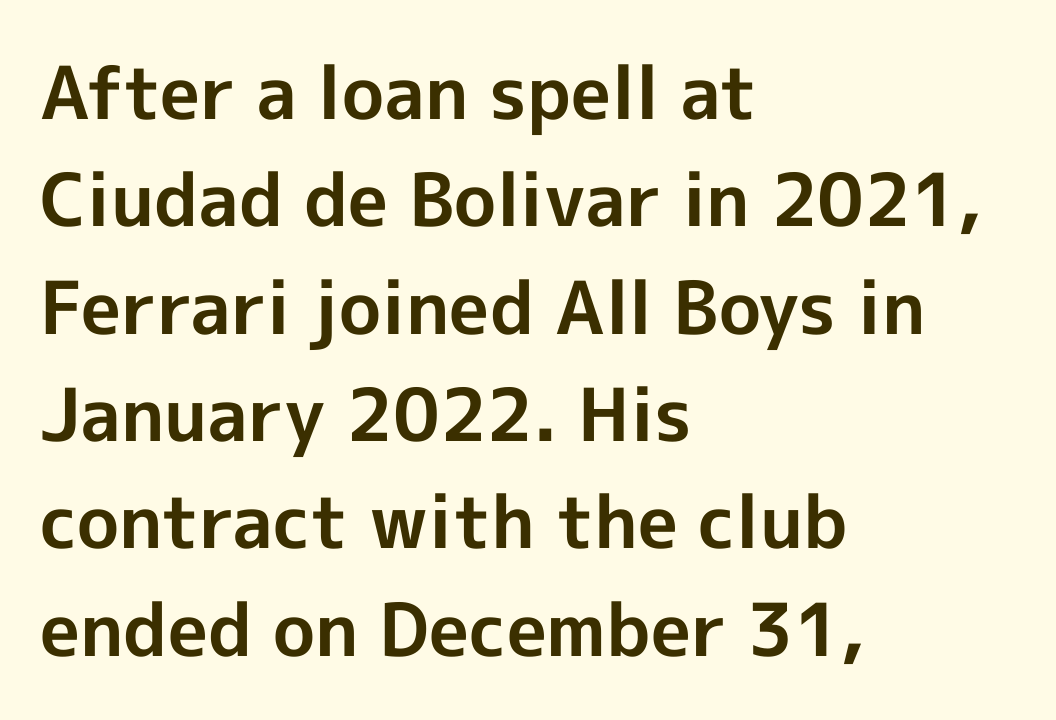
Its strokes are broad and dark, the hallmark of bold type. Interline gaps are of average width in this sample. Proportional: the letters do not fall into vertical columns. The font family rendered here belongs to the sans-serif group. Every row of glyphs begins at an identical x-position on the left.
